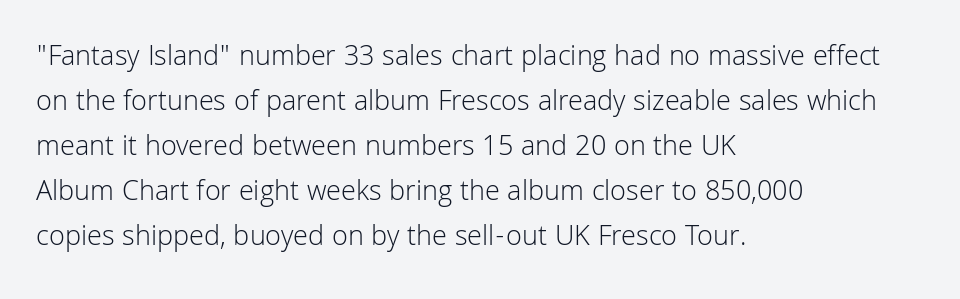
{"serif": "no", "italic": "no", "bold": "no", "weight": "light", "width": "normal", "stroke_contrast": "low", "x_height": "medium", "monospaced": "no", "underline": "no", "align": "left", "line_spacing": "normal", "line_spacing_ratio": 1.55, "letter_spacing": "normal", "letter_spacing_em": 0.0, "glyph_px": 29}
